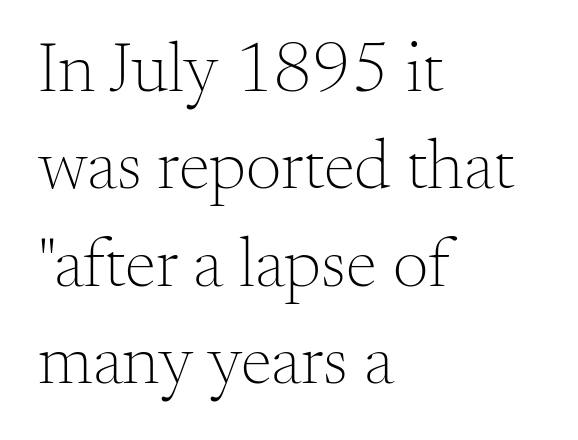
Q: Is the text bold? A: No.
Q: Is the text italic (slanted)? A: No, it is upright.
Q: Is the typeface a serif or a sans-serif typeface? A: Serif.
Q: Is the text underlined? A: No.
Q: How is the paragraph aligned? A: Left-aligned.
Q: Is the spacing between letters normal or unusually wide? A: Normal.
Q: Is the spacing between lines tight, normal or loose? A: Normal.
Q: Width (condensed, normal, or wide)? A: Normal.
Q: Stroke contrast? A: Medium.
Q: x-height? A: Small.
Q: Monospaced? A: No.
